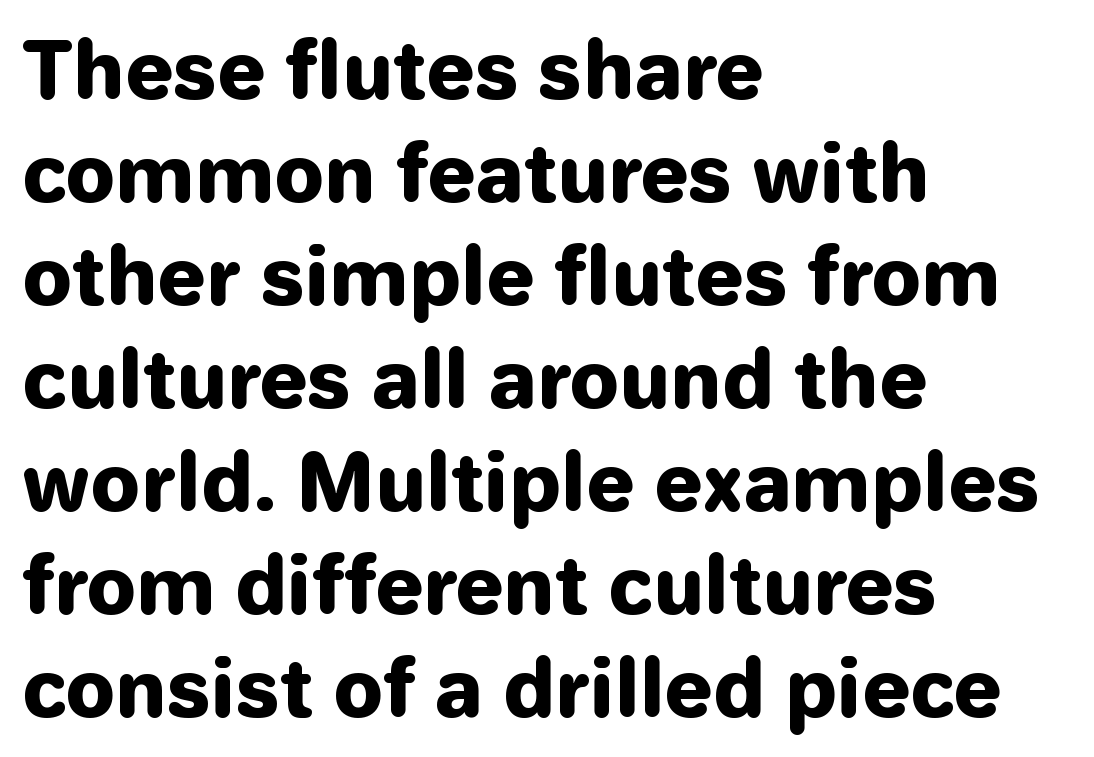
{"serif": "no", "italic": "no", "bold": "yes", "weight": "heavy", "width": "normal", "stroke_contrast": "low", "x_height": "medium", "monospaced": "no", "underline": "no", "align": "left", "line_spacing": "normal", "line_spacing_ratio": 1.32, "letter_spacing": "normal", "letter_spacing_em": 0.0, "glyph_px": 78}
